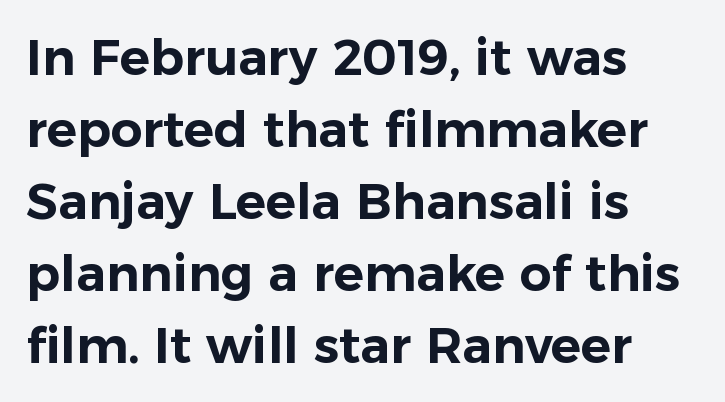
Grotesque or geometric, the face here clearly has no serifs. The zone under the glyphs is completely vacant. What's the leading like? Ordinary, nothing unusual. Each line starts at the same left margin while the right side varies. If you drew a line through each stem, it would be perfectly vertical. Think of a printed novel: that variable character pitch is what you see here.
